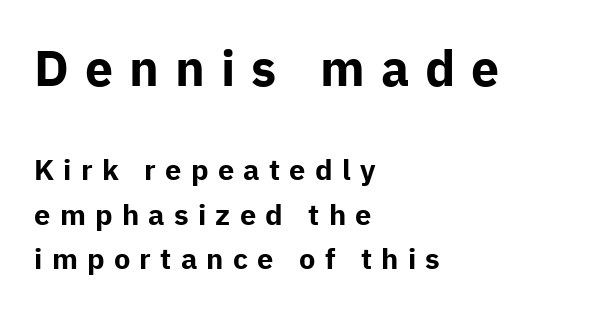
{"serif": "no", "italic": "no", "bold": "yes", "weight": "bold", "width": "normal", "stroke_contrast": "low", "x_height": "medium", "monospaced": "no", "underline": "no", "align": "left", "line_spacing": "normal", "line_spacing_ratio": 1.53, "letter_spacing": "wide", "letter_spacing_em": 0.32, "larger_block": "first", "size_ratio": 1.72, "glyph_px": 50}
